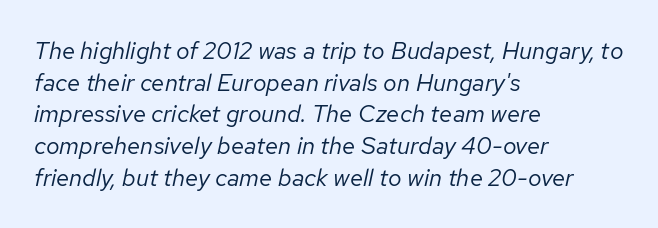
{"italic": "yes", "lean": "right", "slant_degrees": 12, "bold": "no", "underline": "no", "align": "left", "line_spacing": "normal", "line_spacing_ratio": 1.32, "letter_spacing": "normal", "letter_spacing_em": 0.0, "glyph_px": 24}
